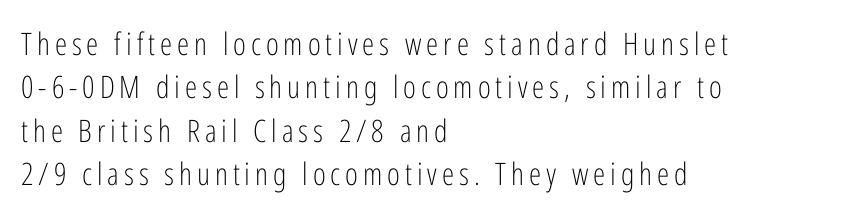
Q: Is the text bold? A: No.
Q: Is the text italic (slanted)? A: No, it is upright.
Q: Is the typeface a serif or a sans-serif typeface? A: Sans-serif.
Q: Is the text underlined? A: No.
Q: How is the paragraph aligned? A: Left-aligned.
Q: Is the spacing between lines tight, normal or loose? A: Normal.
Q: Width (condensed, normal, or wide)? A: Condensed.
Q: Stroke contrast? A: Low.
Q: x-height? A: Medium.
Q: Monospaced? A: No.
